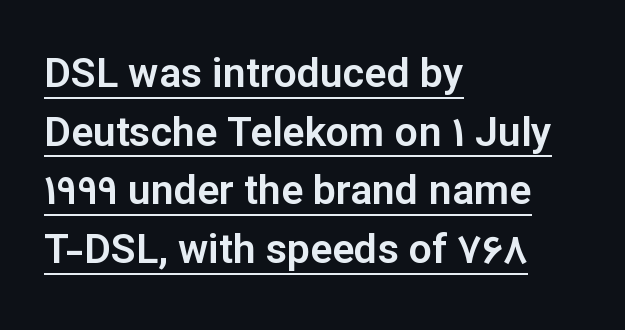
Q: Is the text italic (slanted)? A: No, it is upright.
Q: Is the typeface a serif or a sans-serif typeface? A: Sans-serif.
Q: Is the text underlined? A: Yes.
Q: How is the paragraph aligned? A: Left-aligned.
Q: Is the spacing between letters normal or unusually wide? A: Normal.
Q: Is the spacing between lines tight, normal or loose? A: Normal.
Q: Width (condensed, normal, or wide)? A: Normal.
Q: Stroke contrast? A: Low.
Q: x-height? A: Medium.
Q: Monospaced? A: No.
